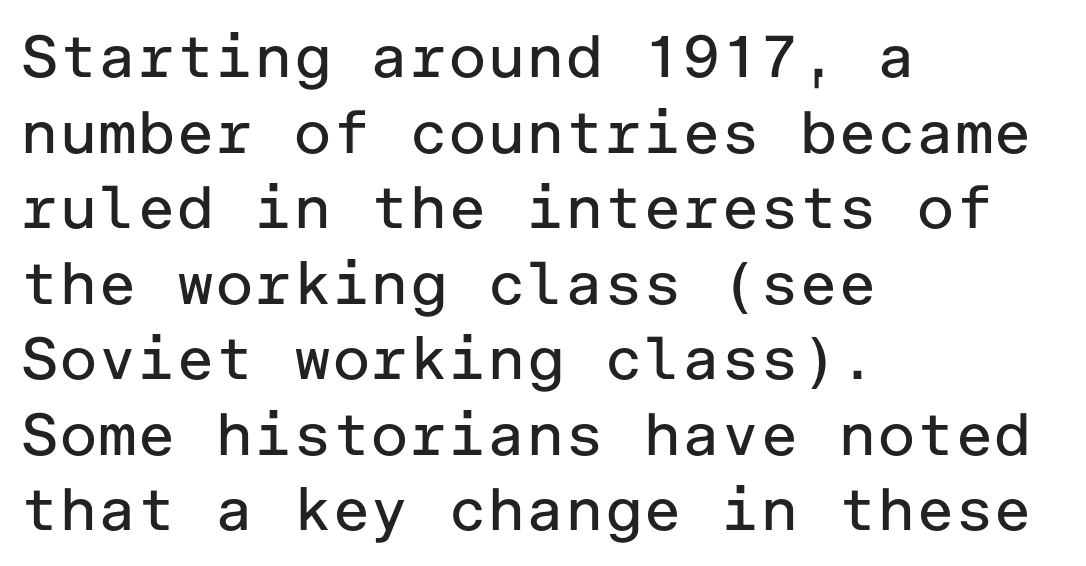
The rendering anchors every line to the left-hand side. The baseline area is clear. When letters stand straight like this, we call the style roman or upright. This sample keeps an unexceptional amount of space between lines.
